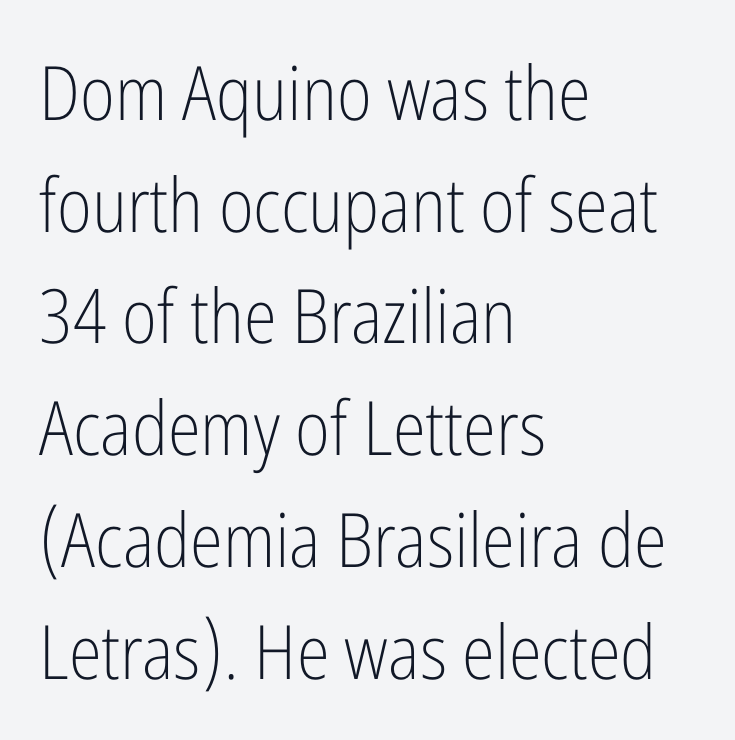
The image shows 75 px light, condensed sans-serif type, upright; set left-aligned, normal line spacing (1.49x), normal letter spacing, not underlined; low stroke contrast and a medium x-height.
